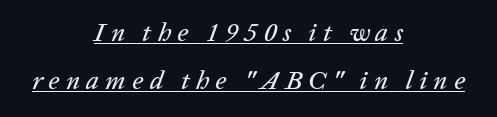
{"italic": "yes", "lean": "right", "slant_degrees": 20, "underline": "yes", "align": "center", "line_spacing_ratio": 1.84, "letter_spacing": "wide", "letter_spacing_em": 0.24, "glyph_px": 26}
